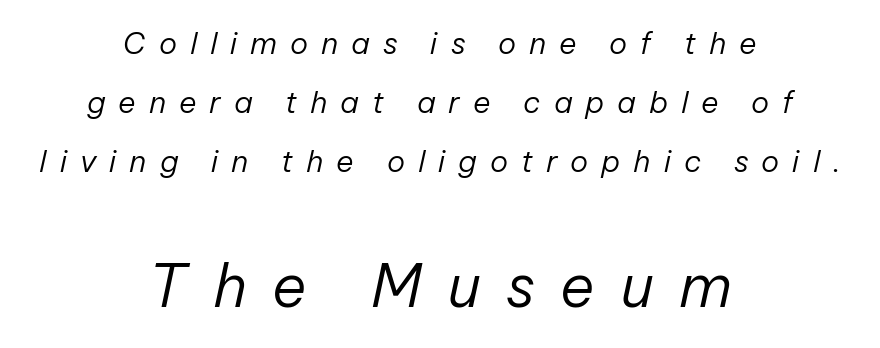
The more generous point size was reserved for the lower chunk. No extra ink here — the face is not bold. Decoration check: the copy has no underline. Visually the block forms a symmetrical silhouette, jagged on both flanks. Designer's note — italics engaged. There is plenty of visible air inserted between adjacent glyphs.
